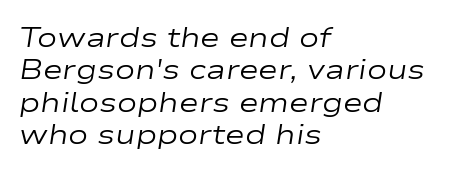
These lines are set flush left with a ragged right edge. This is not heavy type; no bold has been used. Underlining? Definitely not there. Inter-character spacing is left at the font's built-in metrics. The whole block is typeset with a tilt.
